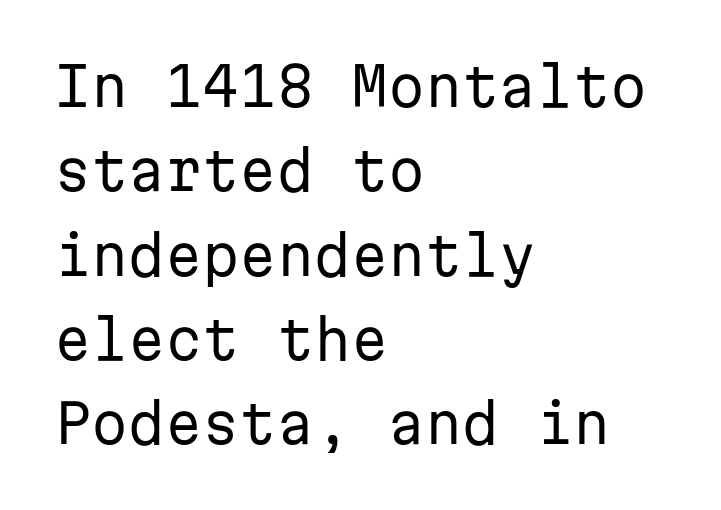
{"serif": "no", "italic": "no", "bold": "no", "weight": "regular", "width": "normal", "stroke_contrast": "low", "x_height": "medium", "monospaced": "yes", "underline": "no", "align": "left", "line_spacing": "normal", "line_spacing_ratio": 1.59, "letter_spacing": "normal", "letter_spacing_em": 0.0, "glyph_px": 53}
